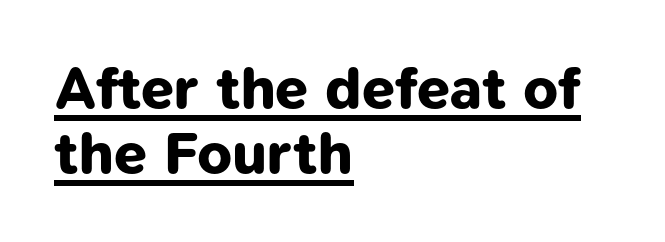
Q: Is the text bold? A: Yes.
Q: Is the typeface a serif or a sans-serif typeface? A: Sans-serif.
Q: Is the text underlined? A: Yes.
Q: How is the paragraph aligned? A: Left-aligned.
Q: Is the spacing between letters normal or unusually wide? A: Normal.
Q: Is the spacing between lines tight, normal or loose? A: Tight.
Q: Width (condensed, normal, or wide)? A: Normal.
Q: Stroke contrast? A: Low.
Q: x-height? A: Medium.
Q: Monospaced? A: No.
